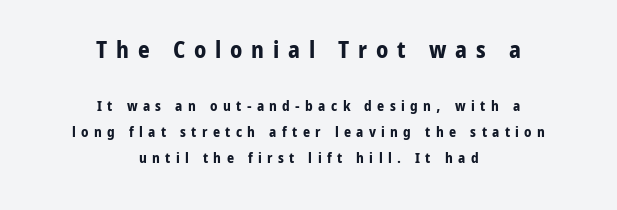
The image shows 23 px bold type, upright; set centered, line spacing 1.83x, unusually wide letter spacing (+0.38 em), not underlined; the first (top) block is 1.64x larger.
